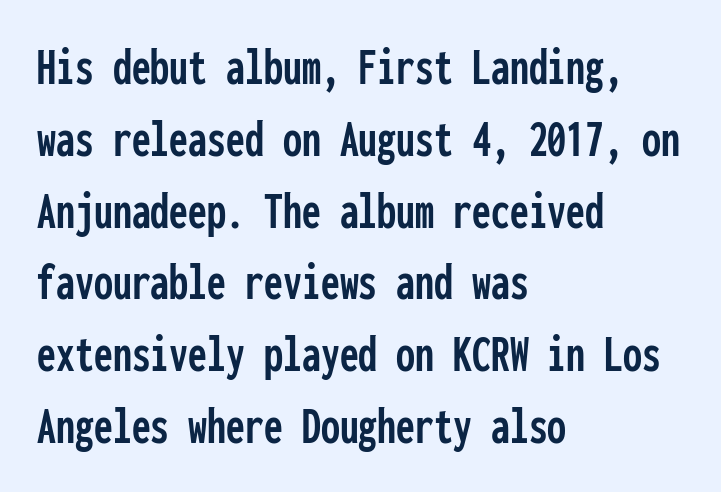
You can tell from the bare stems that sans-serif type was used. The rendering keeps characters at their native spacing. Summary of vertical rhythm: regular, with standard interline spacing. The setting favours the left margin, as ordinary paragraphs usually do. The passage shown is not underscored anywhere.
